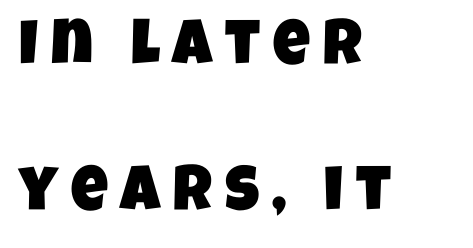
Proportional: the letters do not fall into vertical columns. The rendering uses a large line-height, opening up the rows. Type without underlining. The glyphs in this specimen are sans serif. Line beginnings align vertically; line endings do not. Words appear elongated and porous because spacing is wide.
